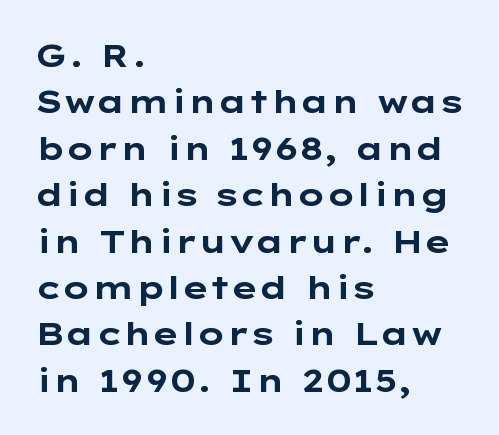
The rendering shows plain stroke endings on the letterforms — a sans-serif design. Each letter keeps its own natural width here, so spacing adapts to shape. Quick note: underline off. Whoever set this chose a conventional vertical rhythm.
